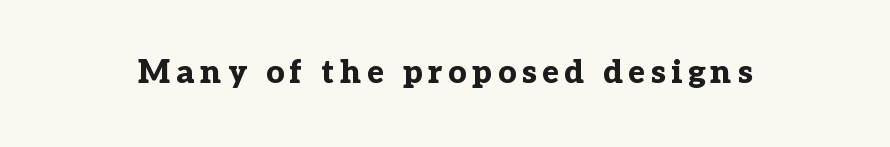
Q: Is the text bold? A: Yes.
Q: Is the text italic (slanted)? A: No, it is upright.
Q: Is the typeface a serif or a sans-serif typeface? A: Serif.
Q: Is the text underlined? A: No.
Q: Width (condensed, normal, or wide)? A: Normal.
Q: Stroke contrast? A: Low.
Q: x-height? A: Medium.
Q: Monospaced? A: No.
